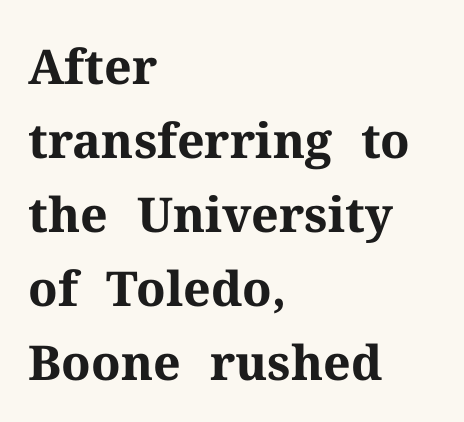
{"serif": "yes", "italic": "no", "bold": "yes", "weight": "bold", "width": "normal", "stroke_contrast": "medium", "x_height": "medium", "monospaced": "no", "underline": "no", "align": "left", "line_spacing": "normal", "line_spacing_ratio": 1.54, "letter_spacing": "normal", "letter_spacing_em": 0.0, "glyph_px": 48}
